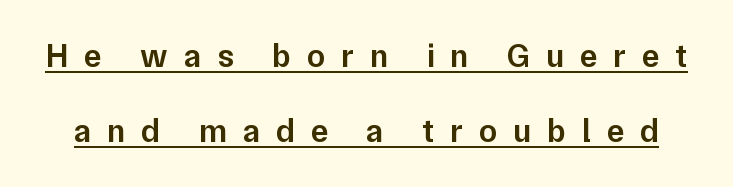
{"serif": "no", "italic": "no", "bold": "semi", "weight": "semibold", "width": "normal", "stroke_contrast": "low", "x_height": "medium", "monospaced": "no", "underline": "yes", "line_spacing": "loose", "line_spacing_ratio": 2.28, "letter_spacing": "wide", "letter_spacing_em": 0.48, "glyph_px": 33}
